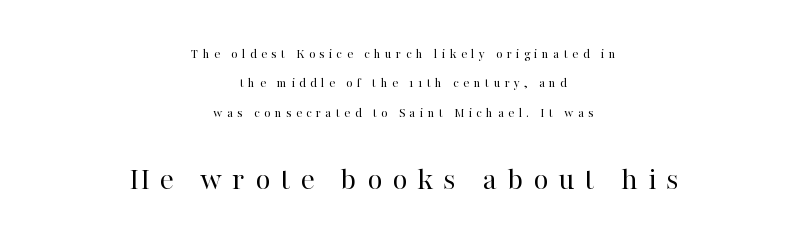
The image shows 33 px regular-weight serif type, upright; set centered, loose line spacing (2.09x), unusually wide letter spacing (+0.3 em), not underlined; the second (bottom) block is 2.36x larger; high stroke contrast and a medium x-height.
